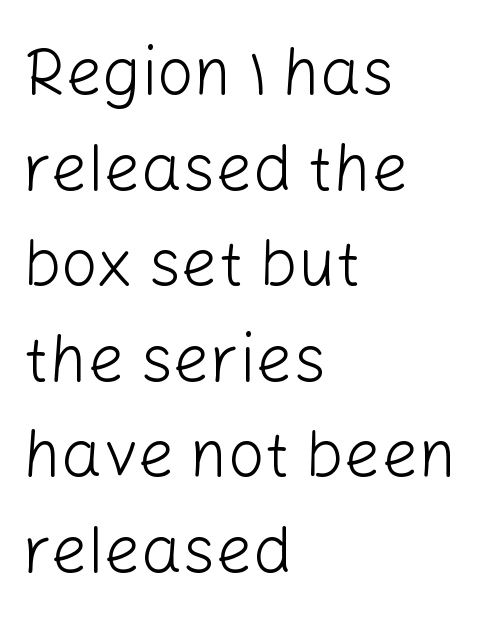
Q: Is the text bold? A: No.
Q: Is the text italic (slanted)? A: No, it is upright.
Q: Is the typeface a serif or a sans-serif typeface? A: Sans-serif.
Q: Is the text underlined? A: No.
Q: How is the paragraph aligned? A: Left-aligned.
Q: Is the spacing between letters normal or unusually wide? A: Normal.
Q: Is the spacing between lines tight, normal or loose? A: Normal.
Q: Width (condensed, normal, or wide)? A: Normal.
Q: Stroke contrast? A: Low.
Q: x-height? A: Medium.
Q: Monospaced? A: No.
